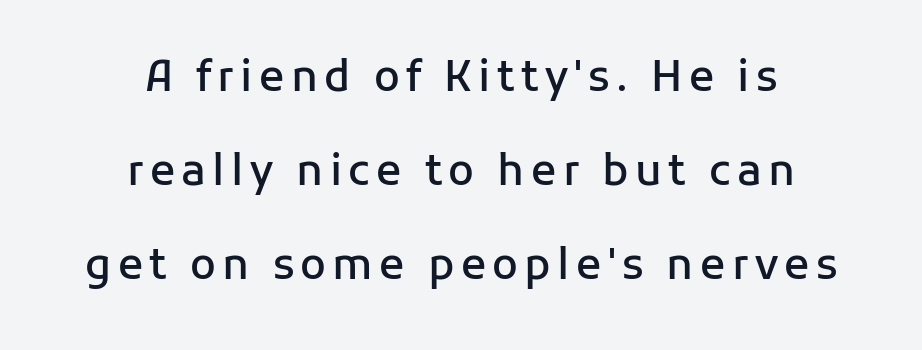
The type sits square on the baseline with zero lean. The baseline area is clear. To sum up the face: it is a sans, with no serifs. Varying glyph widths throughout — classic text-font behaviour.
